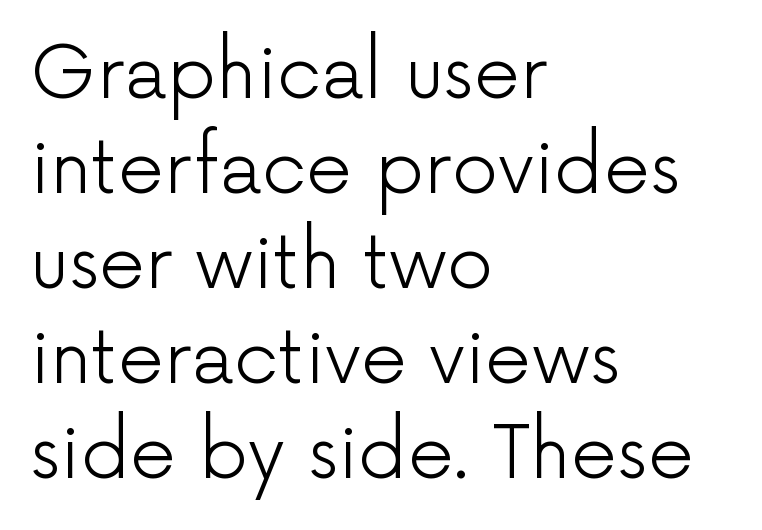
The image shows 73 px light sans-serif type, upright; set left-aligned, normal line spacing (1.3x), normal letter spacing, not underlined; low stroke contrast and a medium x-height.
